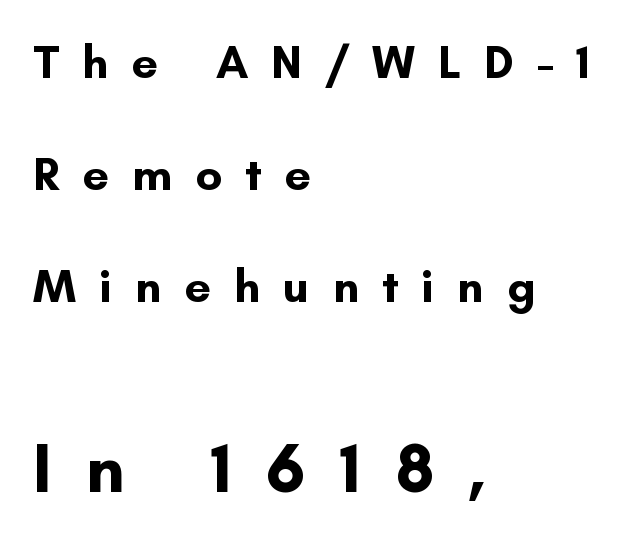
{"serif": "no", "italic": "no", "bold": "yes", "weight": "bold", "width": "normal", "stroke_contrast": "low", "x_height": "small", "monospaced": "no", "underline": "no", "align": "left", "line_spacing": "loose", "line_spacing_ratio": 2.38, "letter_spacing": "wide", "letter_spacing_em": 0.49, "larger_block": "second", "size_ratio": 1.49, "glyph_px": 70}
